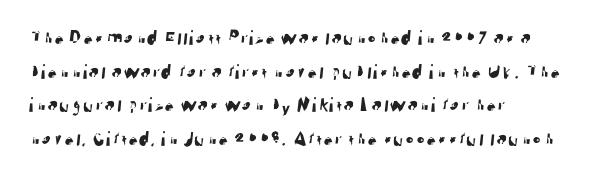
{"underline": "no", "align": "left", "line_spacing": "normal", "line_spacing_ratio": 1.6, "letter_spacing": "normal", "letter_spacing_em": 0.0, "glyph_px": 21}
